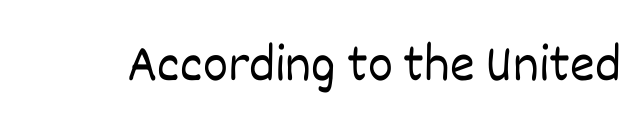
Descender tails drop into unmarked territory. The passage shown is typed in a proportional face where columns would drift. The specimen reads as upright at a glance. The rendering keeps characters at their native spacing. This reads as an unemphasized weight, regular at the heaviest.
